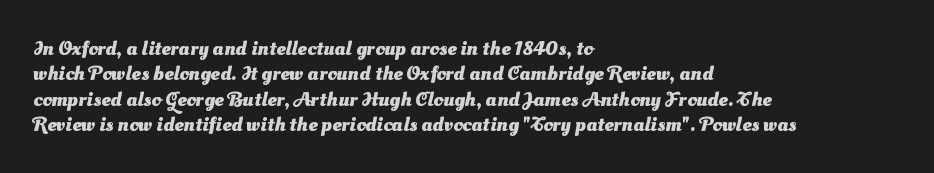
The image shows 21 px bold type; set left-aligned, line spacing 1.21x, normal letter spacing, not underlined.
